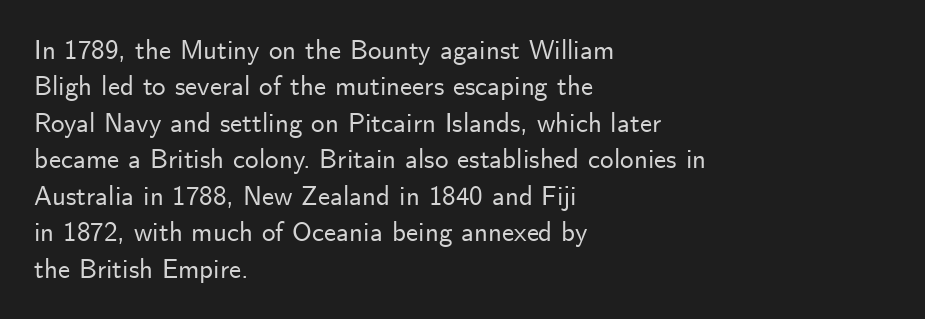
{"italic": "no", "underline": "no", "align": "left", "line_spacing": "normal", "line_spacing_ratio": 1.35, "letter_spacing": "normal", "letter_spacing_em": 0.0, "glyph_px": 27}
